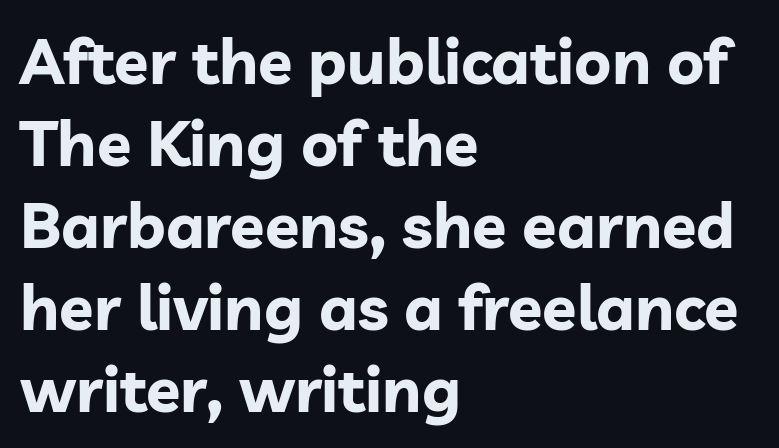
The image shows 63 px bold sans-serif type, upright; set left-aligned, normal line spacing (1.3x), normal letter spacing, not underlined; low stroke contrast and a medium x-height.
